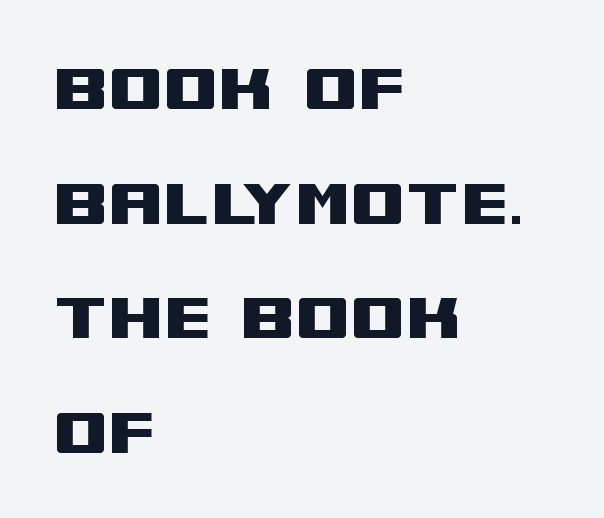
Q: Is the text italic (slanted)? A: No, it is upright.
Q: Is the typeface a serif or a sans-serif typeface? A: Sans-serif.
Q: Is the text underlined? A: No.
Q: How is the paragraph aligned? A: Left-aligned.
Q: Is the spacing between letters normal or unusually wide? A: Normal.
Q: Is the spacing between lines tight, normal or loose? A: Normal.
Q: Width (condensed, normal, or wide)? A: Wide.
Q: Stroke contrast? A: Medium.
Q: x-height? A: Large.
Q: Monospaced? A: No.
